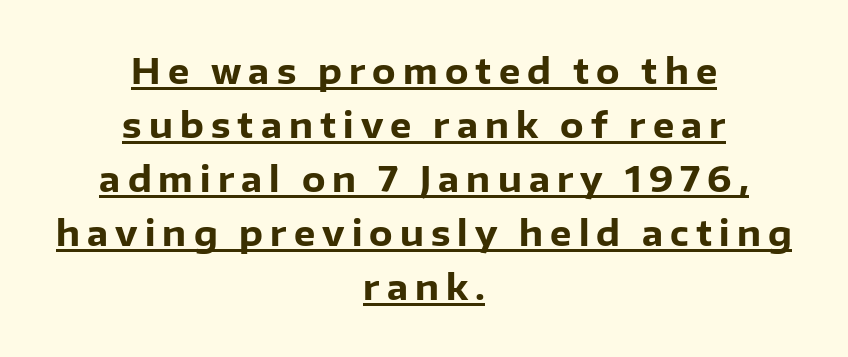
Q: Is the text bold? A: Yes.
Q: Is the text italic (slanted)? A: No, it is upright.
Q: Is the typeface a serif or a sans-serif typeface? A: Sans-serif.
Q: Is the text underlined? A: Yes.
Q: How is the paragraph aligned? A: Centered.
Q: Is the spacing between letters normal or unusually wide? A: Unusually wide.
Q: Is the spacing between lines tight, normal or loose? A: Normal.
Q: Width (condensed, normal, or wide)? A: Normal.
Q: Stroke contrast? A: Low.
Q: x-height? A: Medium.
Q: Monospaced? A: No.
